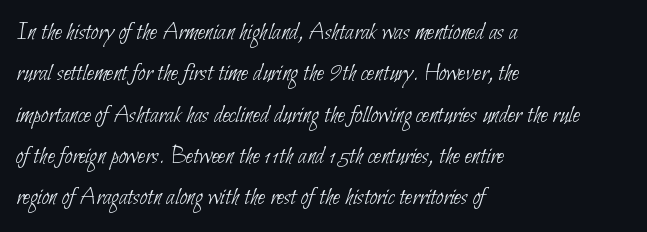
{"bold": "no", "underline": "no", "align": "left", "line_spacing": "normal", "line_spacing_ratio": 1.59, "letter_spacing": "normal", "letter_spacing_em": 0.0, "glyph_px": 26}
